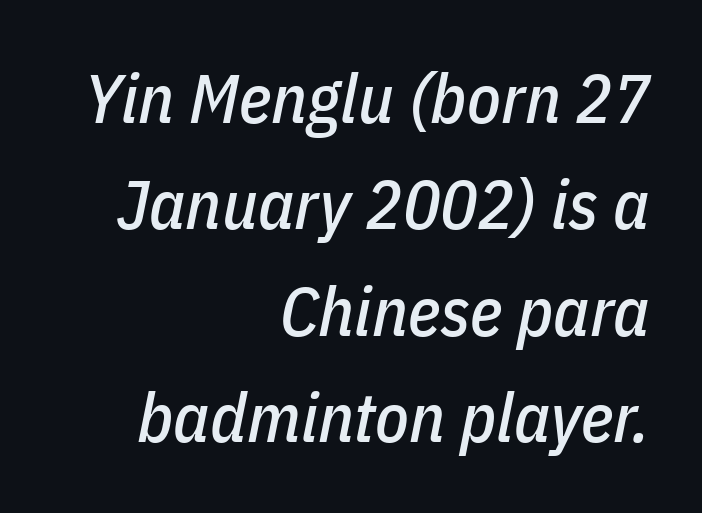
The image shows 69 px condensed type, italic (leaning right); set right-aligned, normal line spacing (1.54x), normal letter spacing, not underlined; low stroke contrast and a medium x-height.
